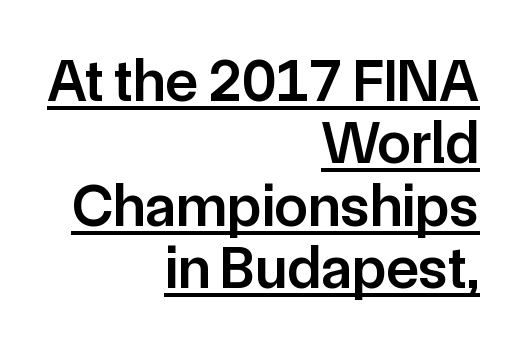
The image shows 60 px semibold sans-serif type, upright; set right-aligned, tight line spacing (1.04x), normal letter spacing, underlined; low stroke contrast and a medium x-height.
